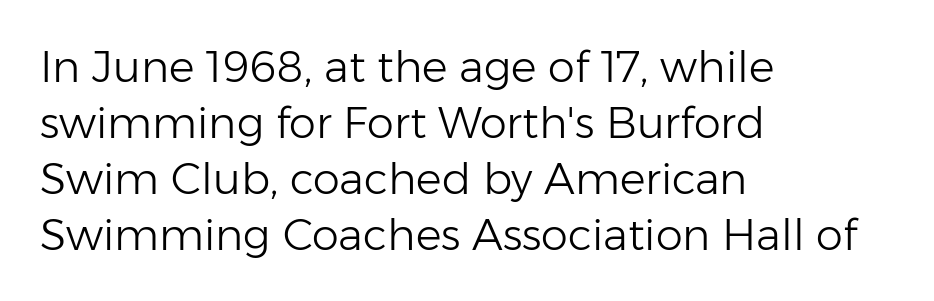
The image shows 43 px light sans-serif type, upright; set left-aligned, normal line spacing (1.3x), normal letter spacing, not underlined; low stroke contrast and a medium x-height.
